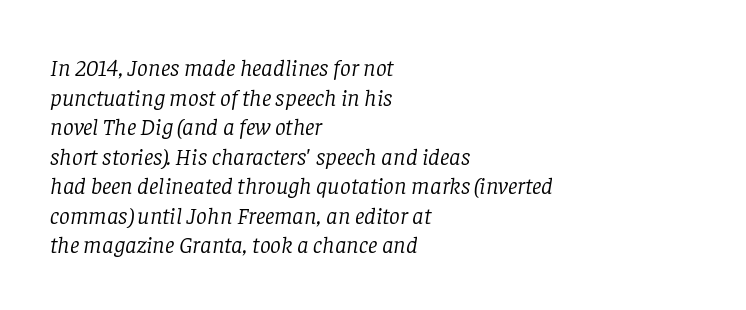
Descenders hang freely into open space. No extra tracking has been applied to these lines. The weight would be labelled regular, book, light, or lighter still. Typeset ragged right — the left edge is the straight one.
